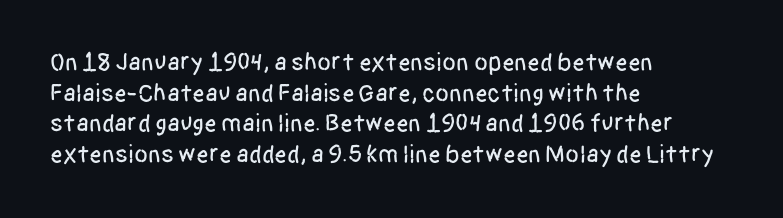
The image shows 25 px text type, upright; set left-aligned, line spacing 1.23x, normal letter spacing, not underlined.
